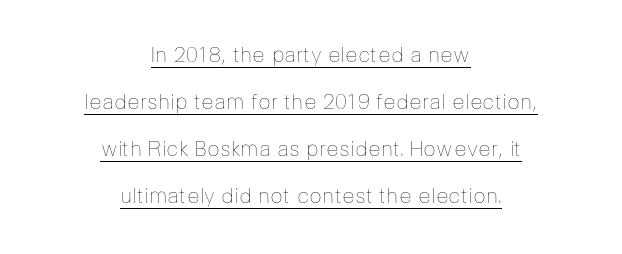
Q: Is the text bold? A: No.
Q: Is the text italic (slanted)? A: No, it is upright.
Q: Is the text underlined? A: Yes.
Q: How is the paragraph aligned? A: Centered.
Q: Is the spacing between letters normal or unusually wide? A: Normal.
Q: Is the spacing between lines tight, normal or loose? A: Loose.
